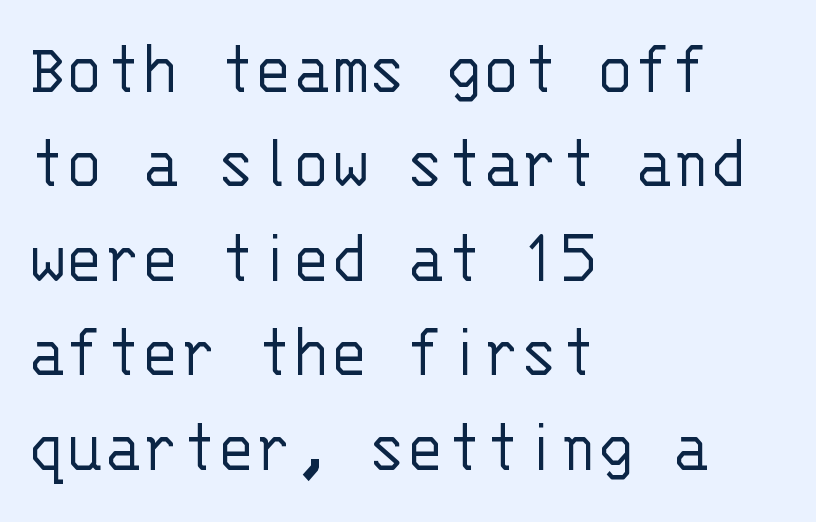
The image shows 78 px light sans-serif type, upright, monospaced; set left-aligned, line spacing 1.21x, normal letter spacing, not underlined; low stroke contrast and a large x-height.
